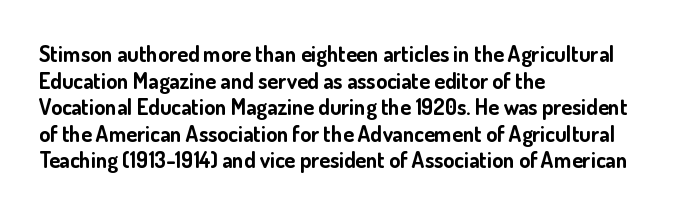
Q: Is the text bold? A: Yes.
Q: Is the text italic (slanted)? A: No, it is upright.
Q: Is the text underlined? A: No.
Q: How is the paragraph aligned? A: Left-aligned.
Q: Is the spacing between letters normal or unusually wide? A: Normal.
